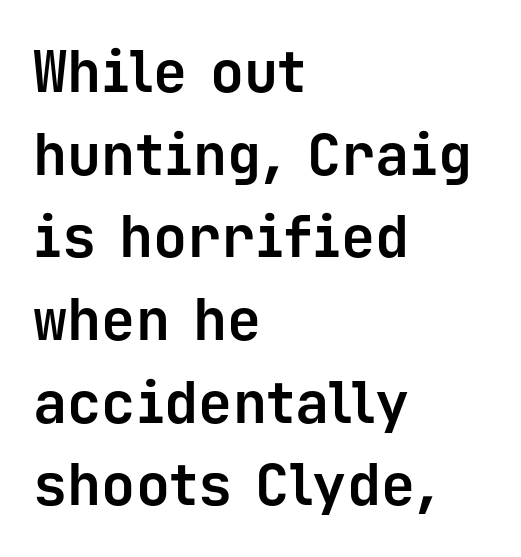
Q: Is the text bold? A: Yes.
Q: Is the text italic (slanted)? A: No, it is upright.
Q: Is the typeface a serif or a sans-serif typeface? A: Sans-serif.
Q: Is the text underlined? A: No.
Q: How is the paragraph aligned? A: Left-aligned.
Q: Is the spacing between letters normal or unusually wide? A: Normal.
Q: Is the spacing between lines tight, normal or loose? A: Normal.
Q: Width (condensed, normal, or wide)? A: Normal.
Q: Stroke contrast? A: Low.
Q: x-height? A: Medium.
Q: Monospaced? A: Yes.
